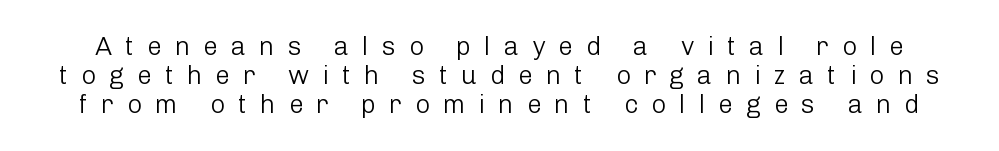
{"italic": "no", "bold": "no", "underline": "no", "line_spacing": "tight", "line_spacing_ratio": 1.12, "letter_spacing": "wide", "letter_spacing_em": 0.5, "glyph_px": 26}
